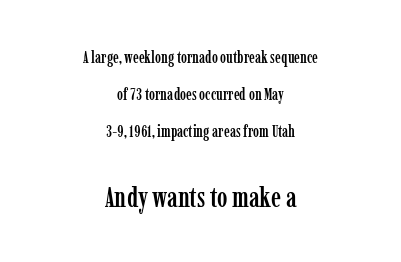
Q: Is the text italic (slanted)? A: No, it is upright.
Q: Is the typeface a serif or a sans-serif typeface? A: Serif.
Q: Is the text underlined? A: No.
Q: How is the paragraph aligned? A: Centered.
Q: Is the spacing between letters normal or unusually wide? A: Normal.
Q: Is the spacing between lines tight, normal or loose? A: Loose.
Q: Which block of text is set in a larger size, the first (top) or the second (bottom)? A: The second (bottom) one.
Q: Width (condensed, normal, or wide)? A: Condensed.
Q: Stroke contrast? A: Low.
Q: x-height? A: Medium.
Q: Monospaced? A: No.
